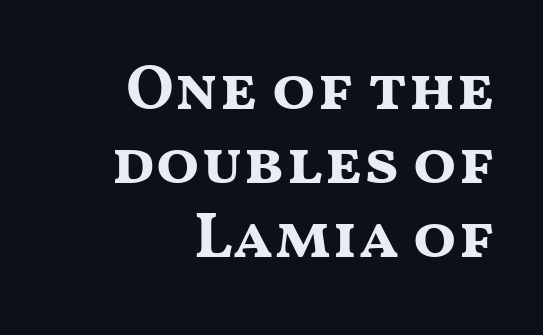
{"serif": "no", "italic": "no", "bold": "yes", "weight": "bold", "width": "wide", "stroke_contrast": "medium", "x_height": "medium", "monospaced": "no", "underline": "no", "align": "right", "line_spacing_ratio": 1.16, "letter_spacing": "normal", "letter_spacing_em": 0.0, "glyph_px": 64}
